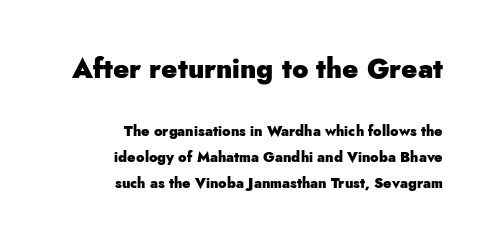
{"italic": "no", "bold": "yes", "underline": "no", "align": "right", "line_spacing_ratio": 1.87, "letter_spacing": "normal", "letter_spacing_em": 0.0, "larger_block": "first", "size_ratio": 1.93, "glyph_px": 27}
